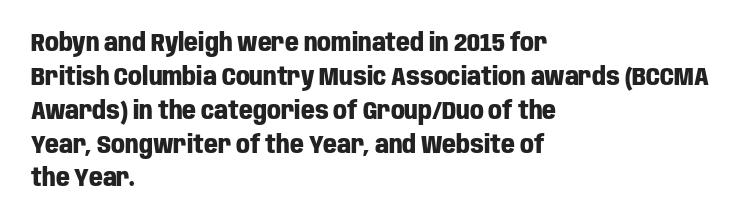
{"italic": "no", "bold": "yes", "underline": "no", "align": "left", "line_spacing": "normal", "line_spacing_ratio": 1.41, "letter_spacing": "normal", "letter_spacing_em": 0.0, "glyph_px": 24}
